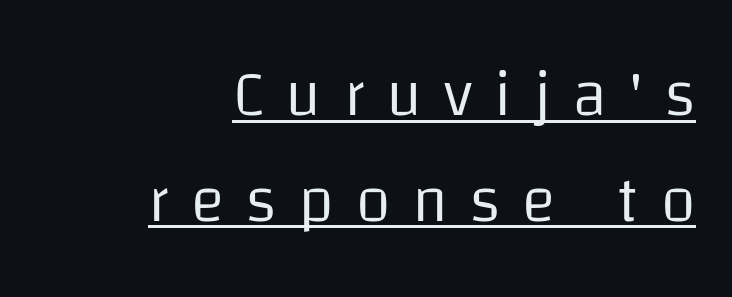
{"serif": "no", "italic": "no", "bold": "no", "weight": "regular", "width": "normal", "stroke_contrast": "low", "x_height": "large", "monospaced": "no", "underline": "yes", "align": "right", "line_spacing": "normal", "line_spacing_ratio": 1.68, "letter_spacing": "wide", "letter_spacing_em": 0.35, "glyph_px": 63}
